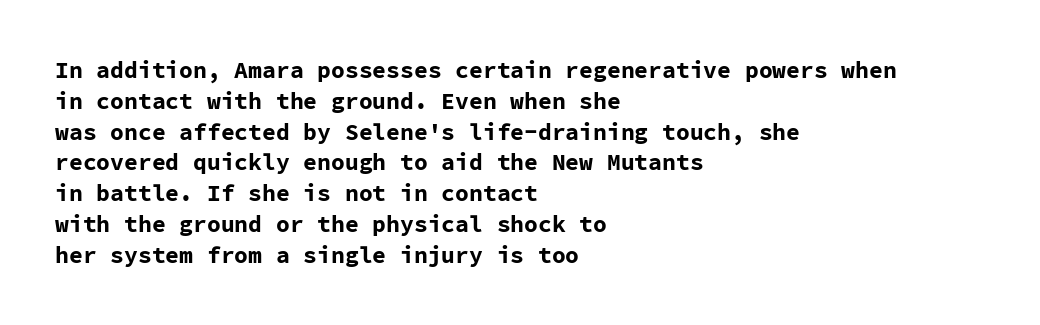
Q: Is the text bold? A: Yes.
Q: Is the text italic (slanted)? A: No, it is upright.
Q: Is the text underlined? A: No.
Q: How is the paragraph aligned? A: Left-aligned.
Q: Is the spacing between letters normal or unusually wide? A: Normal.
Q: Is the spacing between lines tight, normal or loose? A: Normal.
